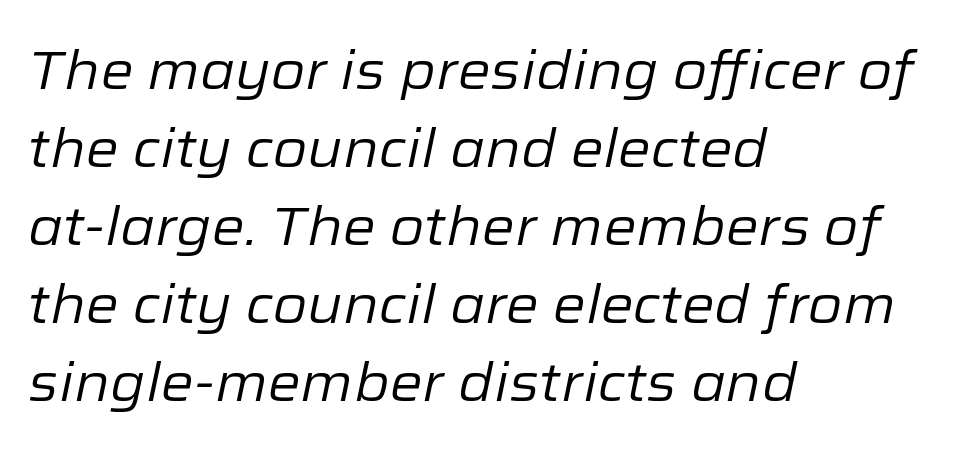
{"italic": "yes", "lean": "right", "slant_degrees": 12, "bold": "no", "weight": "regular", "width": "normal", "stroke_contrast": "low", "x_height": "medium", "monospaced": "no", "underline": "no", "align": "left", "line_spacing": "normal", "line_spacing_ratio": 1.47, "letter_spacing": "normal", "letter_spacing_em": 0.0, "glyph_px": 53}
